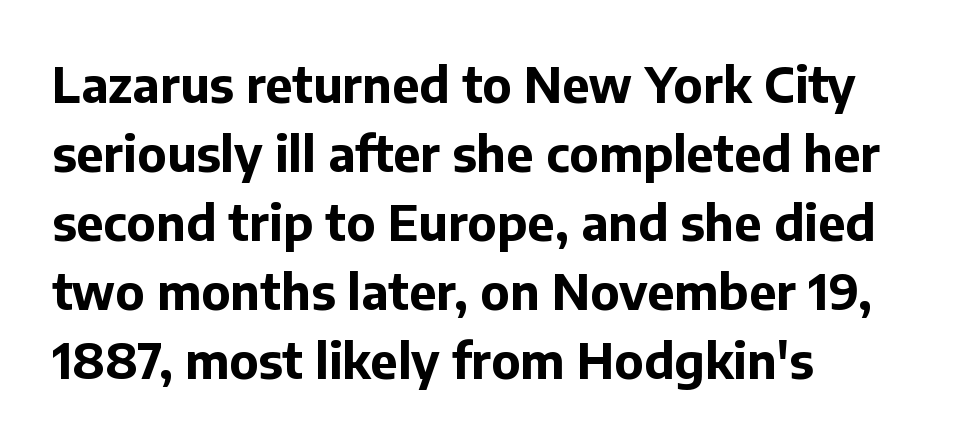
The image shows 49 px bold sans-serif type, upright; set left-aligned, normal line spacing (1.41x), normal letter spacing, not underlined; low stroke contrast and a medium x-height.
